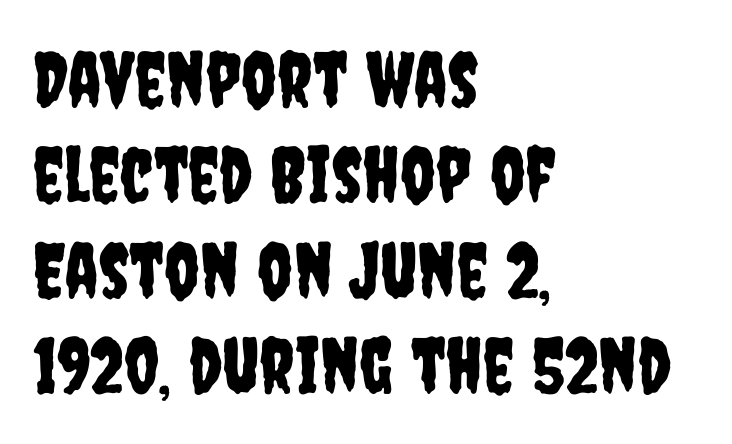
Looks like regular typesetting: each glyph gets only the width it needs. Look at the bottom of the vertical strokes: they stop flat, with no serifs. One-word summary of the alignment: left. Inter-character spacing is left at the font's built-in metrics. The letters stand upright; this is a roman face. Underlining? Definitely not there.
